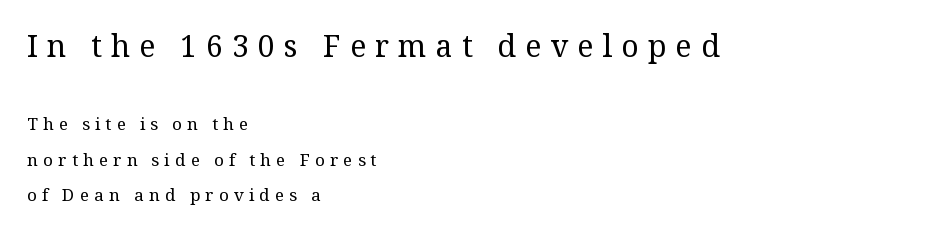
{"serif": "yes", "italic": "no", "bold": "no", "weight": "regular", "width": "normal", "stroke_contrast": "medium", "x_height": "medium", "monospaced": "no", "underline": "no", "align": "left", "line_spacing": "loose", "line_spacing_ratio": 2.08, "letter_spacing": "wide", "letter_spacing_em": 0.31, "larger_block": "first", "size_ratio": 1.76, "glyph_px": 30}
